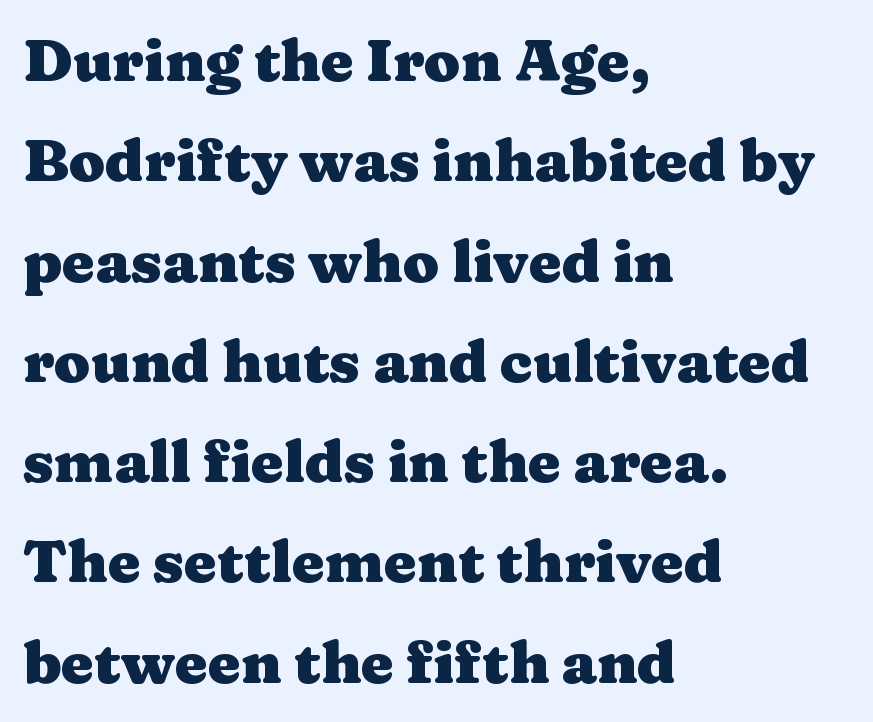
Q: Is the text bold? A: Yes.
Q: Is the text italic (slanted)? A: No, it is upright.
Q: Is the typeface a serif or a sans-serif typeface? A: Serif.
Q: Is the text underlined? A: No.
Q: How is the paragraph aligned? A: Left-aligned.
Q: Is the spacing between letters normal or unusually wide? A: Normal.
Q: Is the spacing between lines tight, normal or loose? A: Normal.
Q: Width (condensed, normal, or wide)? A: Wide.
Q: Stroke contrast? A: Medium.
Q: x-height? A: Medium.
Q: Monospaced? A: No.
